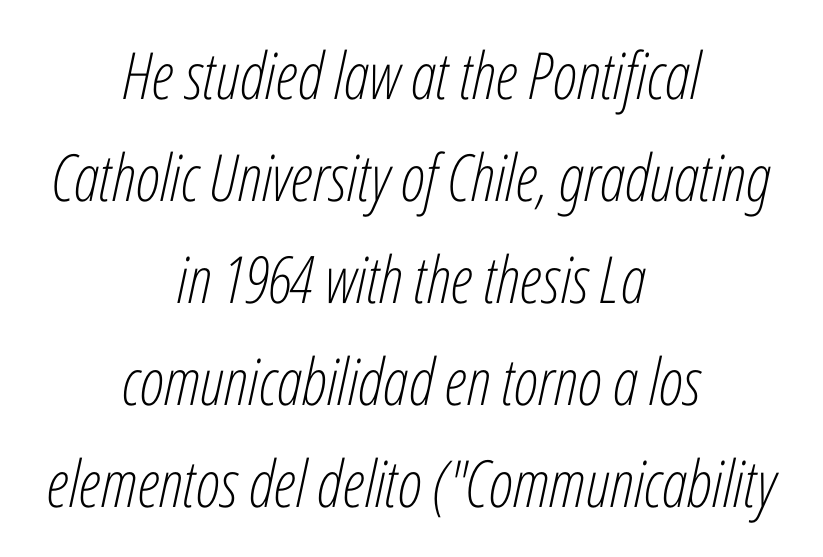
{"italic": "yes", "lean": "right", "slant_degrees": 12, "bold": "no", "weight": "light", "width": "condensed", "stroke_contrast": "low", "x_height": "medium", "monospaced": "no", "underline": "no", "align": "center", "line_spacing": "normal", "line_spacing_ratio": 1.57, "letter_spacing": "normal", "letter_spacing_em": 0.0, "glyph_px": 65}
